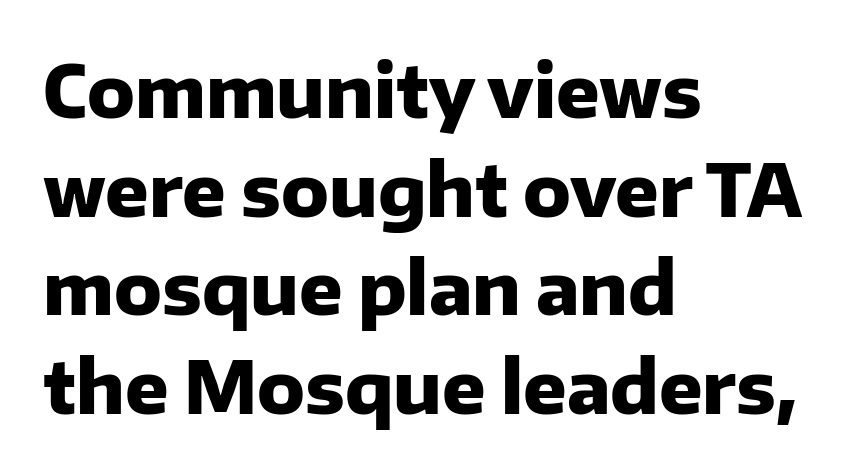
Q: Is the text bold? A: Yes.
Q: Is the text italic (slanted)? A: No, it is upright.
Q: Is the typeface a serif or a sans-serif typeface? A: Sans-serif.
Q: Is the text underlined? A: No.
Q: How is the paragraph aligned? A: Left-aligned.
Q: Is the spacing between letters normal or unusually wide? A: Normal.
Q: Is the spacing between lines tight, normal or loose? A: Normal.
Q: Width (condensed, normal, or wide)? A: Normal.
Q: Stroke contrast? A: Low.
Q: x-height? A: Medium.
Q: Monospaced? A: No.
